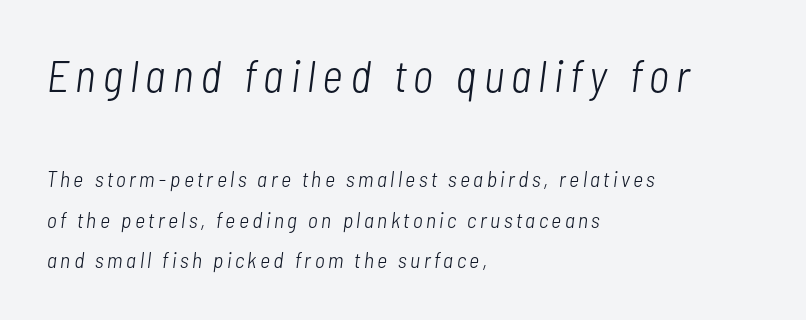
Quick note: italic. You get the large type first, then a drop to smaller type. The foot of each line stays bare and open. Stems here are at most as thick as an everyday book face. Leftover space on each line is placed entirely after the last word.
